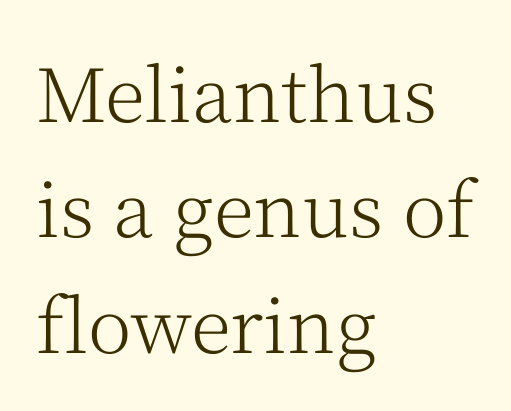
{"serif": "yes", "italic": "no", "bold": "no", "weight": "light", "width": "normal", "stroke_contrast": "medium", "x_height": "medium", "monospaced": "no", "underline": "no", "align": "left", "line_spacing": "normal", "line_spacing_ratio": 1.56, "letter_spacing": "normal", "letter_spacing_em": 0.0, "glyph_px": 74}
